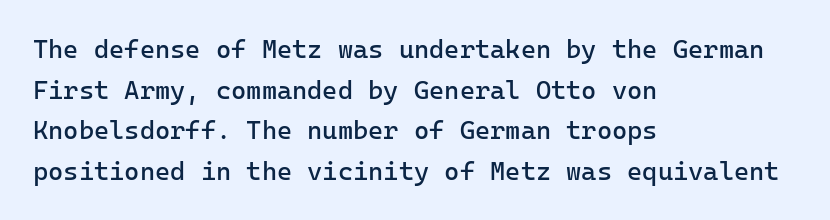
Q: Is the text bold? A: No.
Q: Is the text italic (slanted)? A: No, it is upright.
Q: Is the text underlined? A: No.
Q: How is the paragraph aligned? A: Left-aligned.
Q: Is the spacing between letters normal or unusually wide? A: Normal.
Q: Is the spacing between lines tight, normal or loose? A: Normal.
